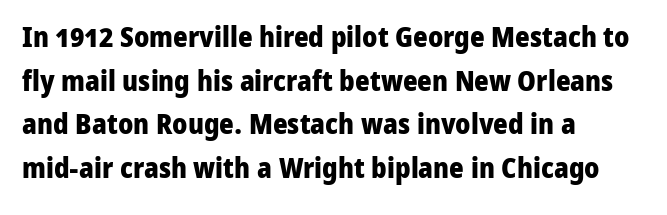
Style check: upright. Is this a fixed-width face? No — the glyphs have proportional, varying widths. These lines are set flush left with a ragged right edge. The space beneath each line is pristine and unruled. Set as a true bold cut, around the 700 mark.
